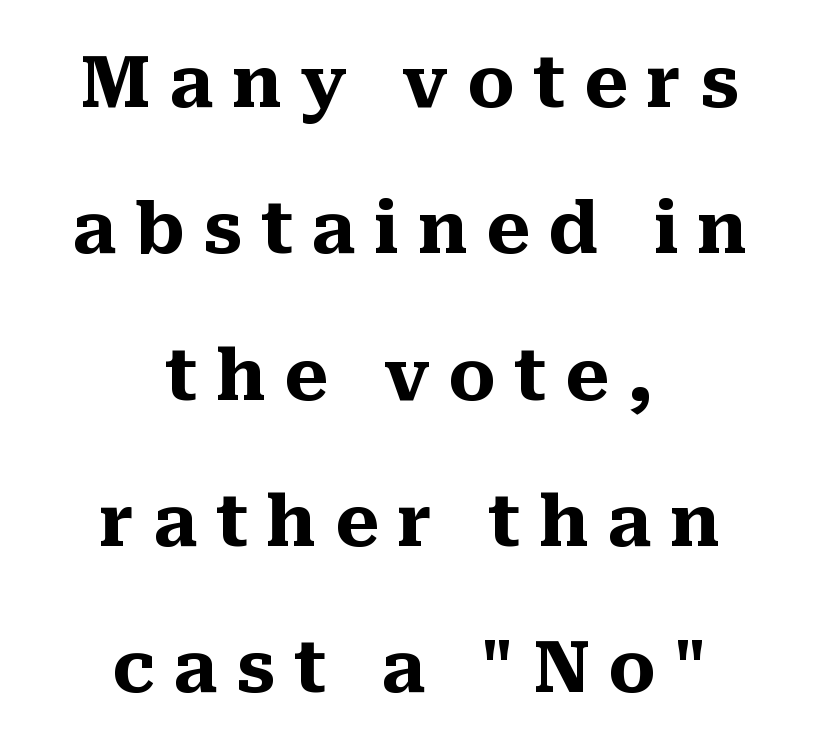
The rendering shows small feet on the letterforms — a serif design. Clear beneath every line of the passage. Unlike italic type, these characters show no tilt at all. The tracking jumps out immediately: characters are airy and widely separated. This sample trades compactness for vertical openness between lines.
